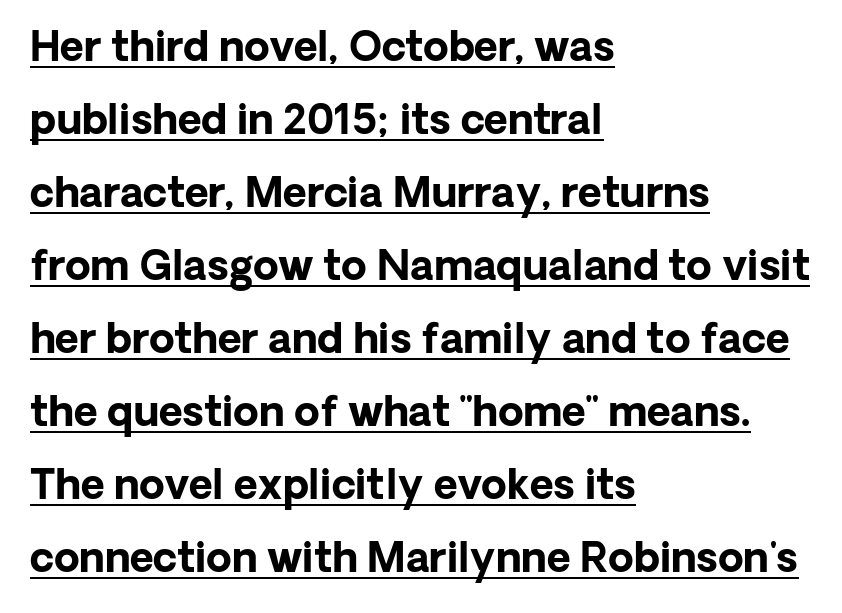
The image shows 41 px bold sans-serif type, upright; set left-aligned, line spacing 1.78x, normal letter spacing, underlined; low stroke contrast and a medium x-height.
